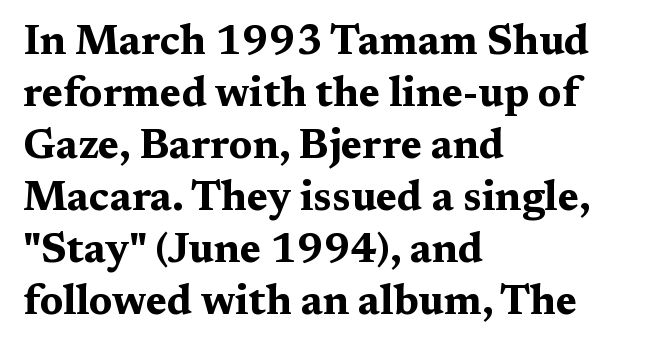
{"serif": "yes", "italic": "no", "bold": "yes", "weight": "bold", "width": "wide", "stroke_contrast": "medium", "x_height": "medium", "monospaced": "no", "underline": "no", "align": "left", "line_spacing": "normal", "line_spacing_ratio": 1.27, "letter_spacing": "normal", "letter_spacing_em": 0.0, "glyph_px": 41}
